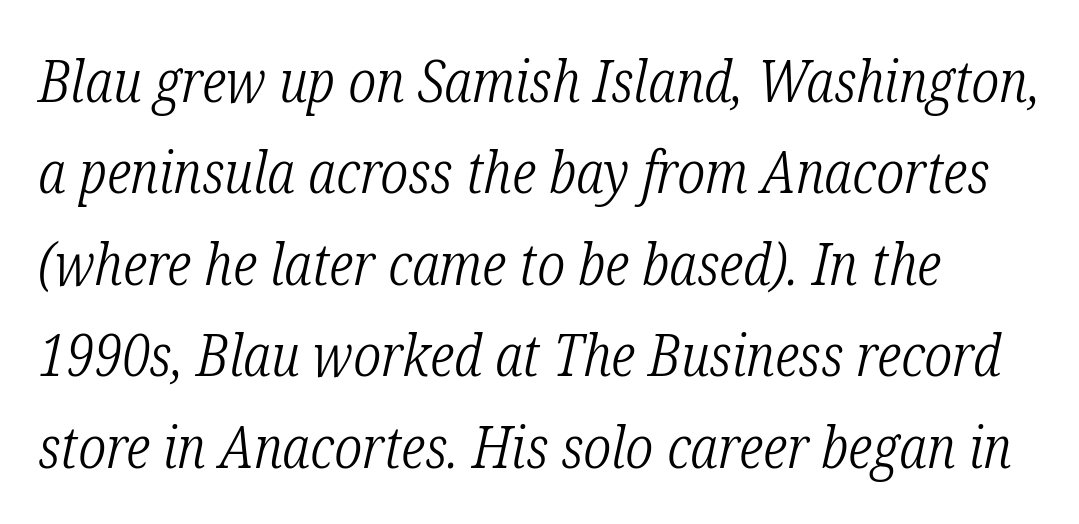
The image shows 59 px light, condensed serif type, italic (leaning right); set normal line spacing (1.55x), normal letter spacing, not underlined; low stroke contrast and a medium x-height.
